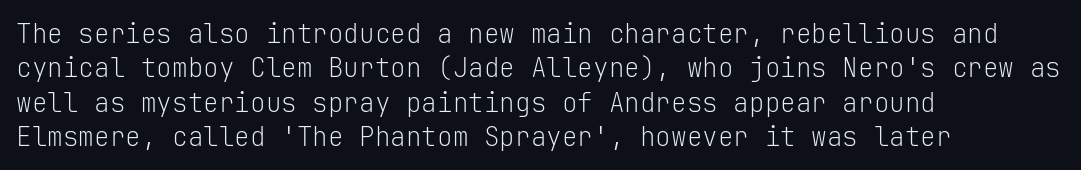
The image shows 26 px text type, upright; set left-aligned, normal line spacing (1.32x), normal letter spacing, not underlined.
